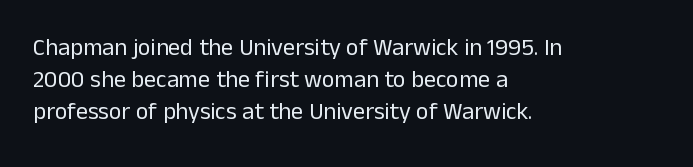
A bare baseline throughout the passage. Does the lettering tilt? It doesn't — this is upright. Leftover space on each line is placed entirely after the last word. Regarding leading, the lines here are spaced in the standard way. Inter-character spacing is left at the font's built-in metrics. Compared with a typical body face, this is equally light or lighter still.
